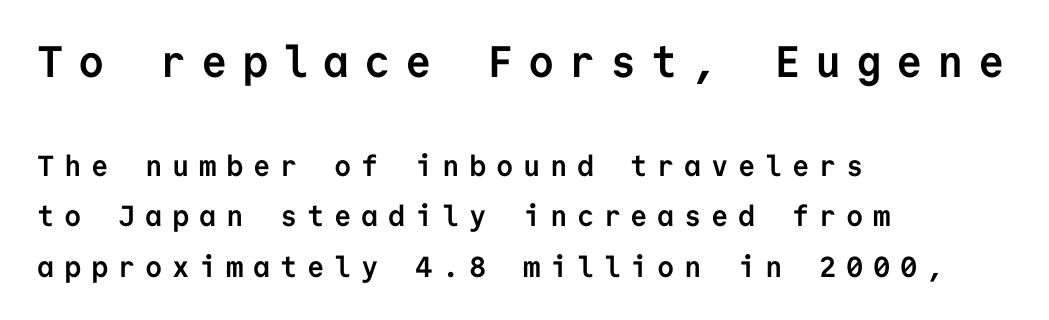
{"serif": "no", "italic": "no", "bold": "yes", "weight": "semibold", "width": "normal", "stroke_contrast": "low", "x_height": "medium", "monospaced": "yes", "underline": "no", "align": "left", "line_spacing_ratio": 1.74, "letter_spacing": "wide", "letter_spacing_em": 0.33, "larger_block": "first", "size_ratio": 1.52, "glyph_px": 44}
